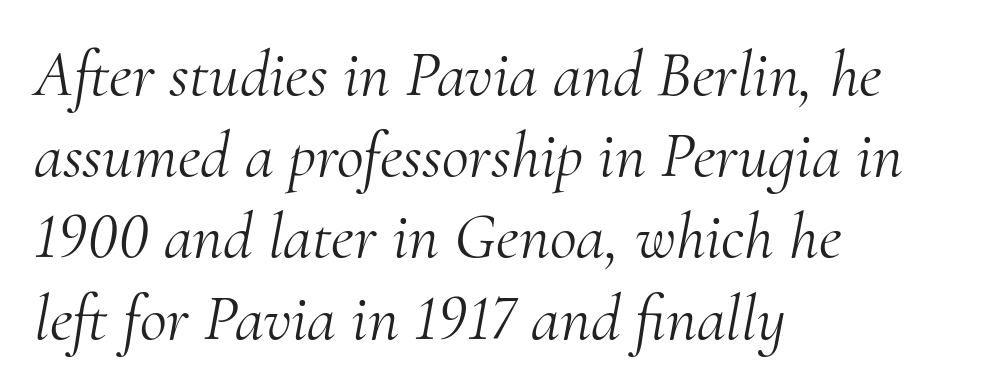
Each stroke keeps to a modest, everyday thickness or less. Caption: multi-line text, flush left, ragged right. Spacing verdict: proportional, widths tailored to each character. These lines keep a tight, regular rhythm from letter to letter.
